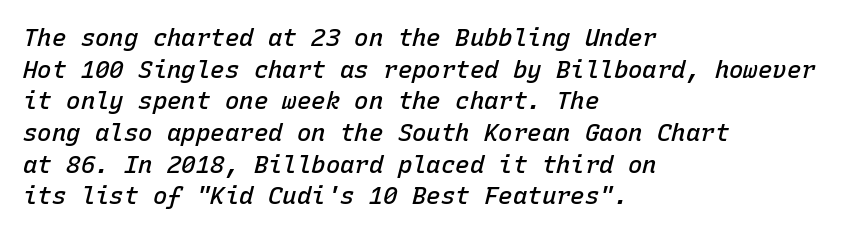
The image shows 24 px text type, italic (leaning right); set left-aligned, normal line spacing (1.32x), normal letter spacing, not underlined.
